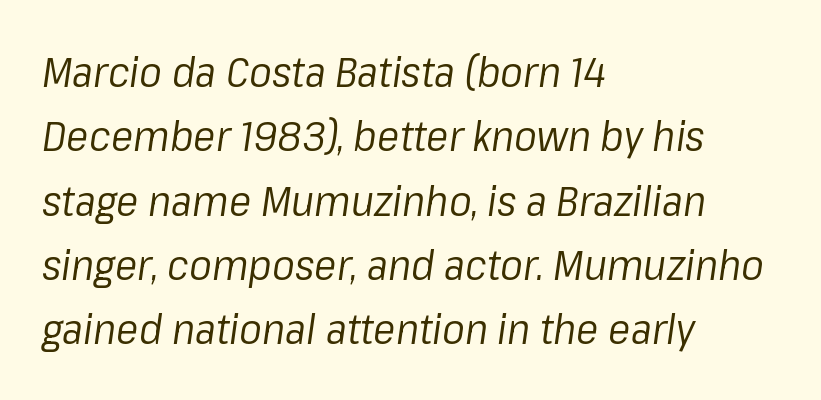
The image shows 42 px regular-weight type, italic (leaning right); set left-aligned, normal line spacing (1.53x), normal letter spacing, not underlined; low stroke contrast and a medium x-height.
